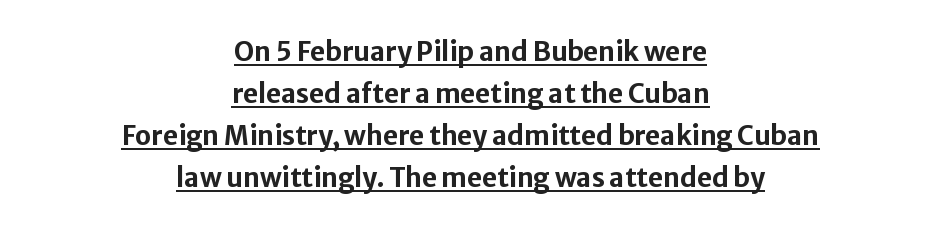
The image shows 26 px bold type, upright; set centered, normal line spacing (1.62x), normal letter spacing, underlined.
